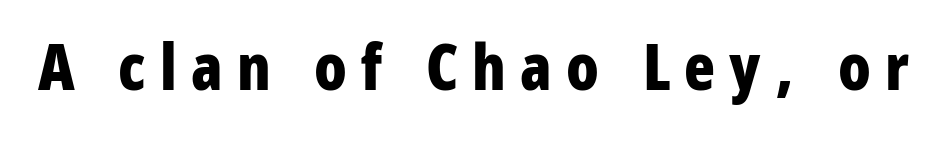
Q: Is the text bold? A: Yes.
Q: Is the text italic (slanted)? A: No, it is upright.
Q: Is the typeface a serif or a sans-serif typeface? A: Sans-serif.
Q: Is the text underlined? A: No.
Q: Is the spacing between letters normal or unusually wide? A: Unusually wide.
Q: Width (condensed, normal, or wide)? A: Condensed.
Q: Stroke contrast? A: Low.
Q: x-height? A: Medium.
Q: Monospaced? A: No.
